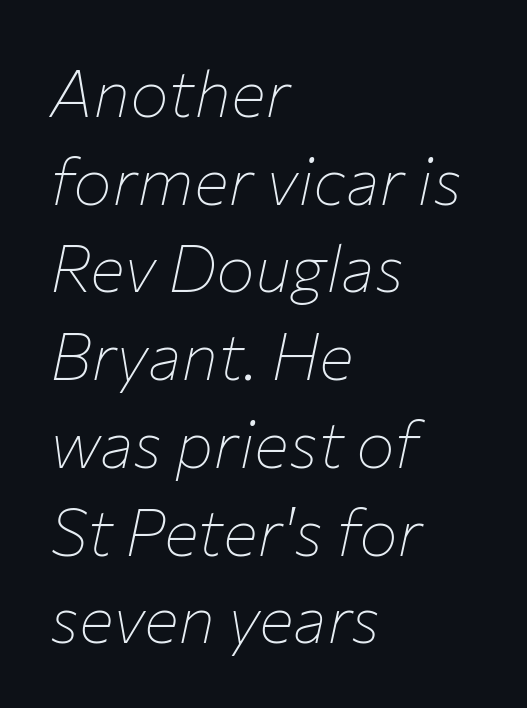
{"italic": "yes", "lean": "right", "slant_degrees": 12, "bold": "no", "weight": "thin", "width": "normal", "stroke_contrast": "low", "x_height": "medium", "monospaced": "no", "underline": "no", "align": "left", "line_spacing": "normal", "line_spacing_ratio": 1.35, "letter_spacing": "normal", "letter_spacing_em": 0.0, "glyph_px": 65}
